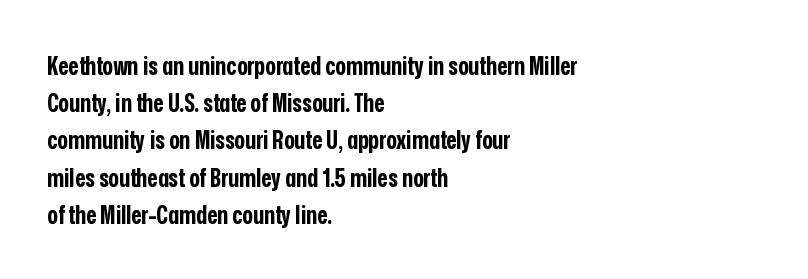
Q: Is the text bold? A: Yes.
Q: Is the text italic (slanted)? A: No, it is upright.
Q: Is the text underlined? A: No.
Q: How is the paragraph aligned? A: Left-aligned.
Q: Is the spacing between letters normal or unusually wide? A: Normal.
Q: Is the spacing between lines tight, normal or loose? A: Normal.
